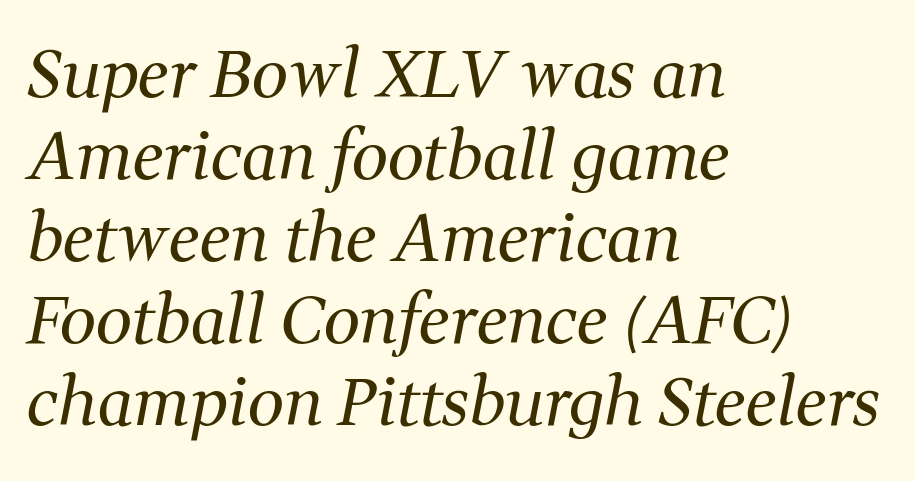
Q: Is the text bold? A: No.
Q: Is the text italic (slanted)? A: Yes, it leans right by about 11 degrees.
Q: Is the typeface a serif or a sans-serif typeface? A: Serif.
Q: Is the text underlined? A: No.
Q: How is the paragraph aligned? A: Left-aligned.
Q: Is the spacing between letters normal or unusually wide? A: Normal.
Q: Is the spacing between lines tight, normal or loose? A: Normal.
Q: Width (condensed, normal, or wide)? A: Normal.
Q: Stroke contrast? A: Medium.
Q: x-height? A: Medium.
Q: Monospaced? A: No.
